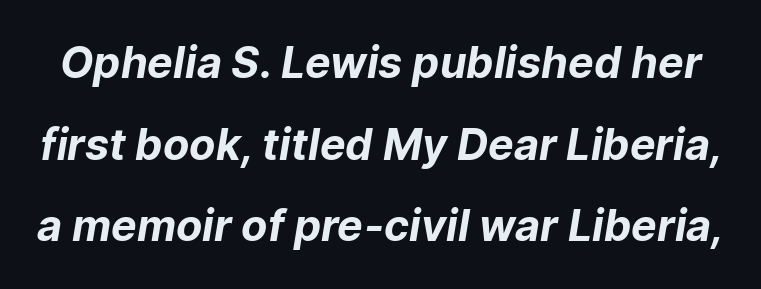
Q: Is the text bold? A: Yes.
Q: Is the typeface a serif or a sans-serif typeface? A: Sans-serif.
Q: Is the text underlined? A: No.
Q: Is the spacing between letters normal or unusually wide? A: Normal.
Q: Is the spacing between lines tight, normal or loose? A: Loose.
Q: Width (condensed, normal, or wide)? A: Normal.
Q: Stroke contrast? A: Low.
Q: x-height? A: Medium.
Q: Monospaced? A: No.
